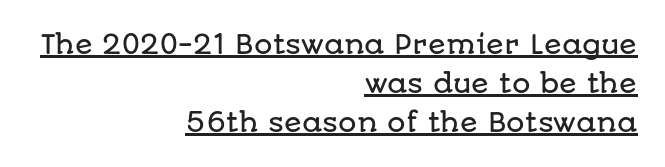
{"italic": "no", "underline": "yes", "align": "right", "line_spacing": "normal", "line_spacing_ratio": 1.5, "letter_spacing": "normal", "letter_spacing_em": 0.0, "glyph_px": 26}
